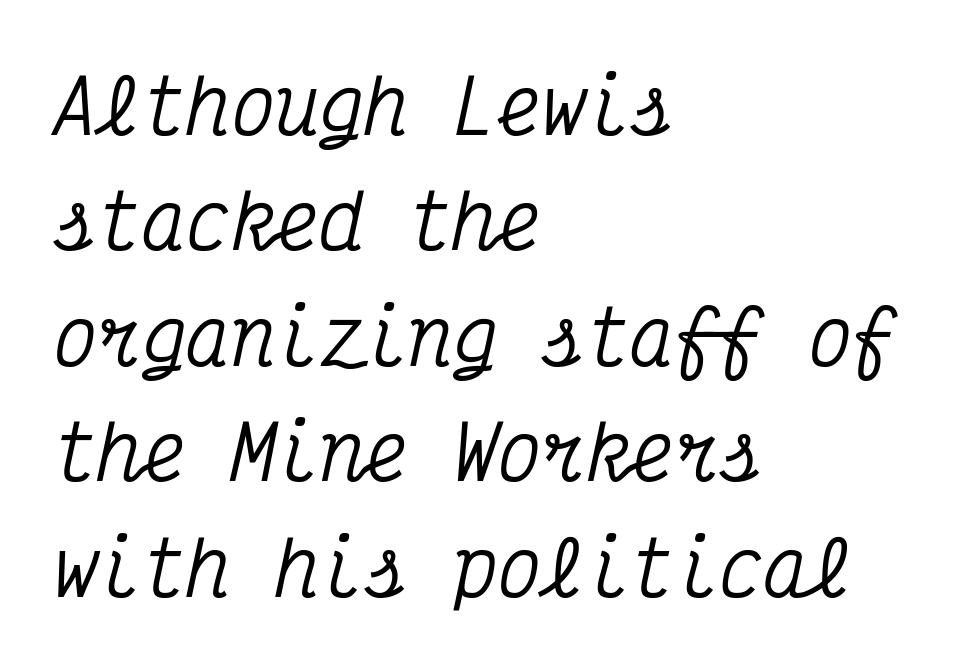
Q: Is the text italic (slanted)? A: Yes, it leans right by about 12 degrees.
Q: Is the typeface a serif or a sans-serif typeface? A: Serif.
Q: Is the text underlined? A: No.
Q: How is the paragraph aligned? A: Left-aligned.
Q: Is the spacing between letters normal or unusually wide? A: Normal.
Q: Is the spacing between lines tight, normal or loose? A: Normal.
Q: Width (condensed, normal, or wide)? A: Condensed.
Q: Stroke contrast? A: Medium.
Q: x-height? A: Medium.
Q: Monospaced? A: Yes.
